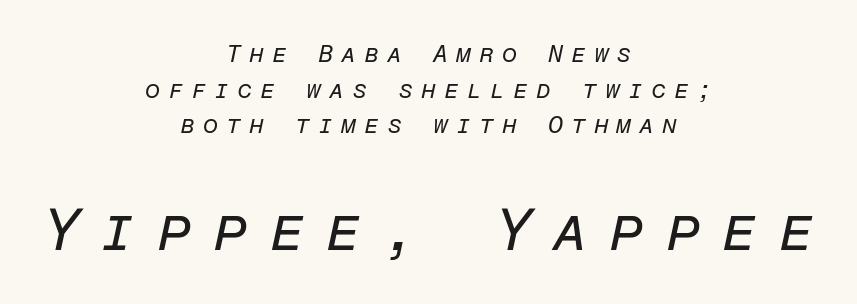
Q: Is the text bold? A: No.
Q: Is the text italic (slanted)? A: Yes, it leans right by about 12 degrees.
Q: Is the text underlined? A: No.
Q: How is the paragraph aligned? A: Centered.
Q: Is the spacing between letters normal or unusually wide? A: Unusually wide.
Q: Is the spacing between lines tight, normal or loose? A: Normal.
Q: Which block of text is set in a larger size, the first (top) or the second (bottom)? A: The second (bottom) one.
Q: Width (condensed, normal, or wide)? A: Normal.
Q: Stroke contrast? A: Low.
Q: x-height? A: Medium.
Q: Monospaced? A: Yes.
